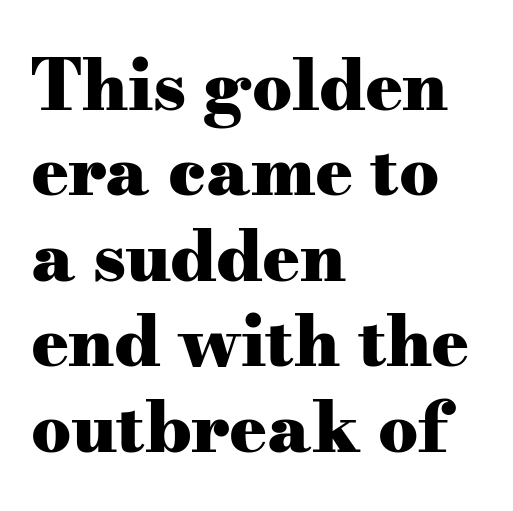
Q: Is the text bold? A: Yes.
Q: Is the text italic (slanted)? A: No, it is upright.
Q: Is the typeface a serif or a sans-serif typeface? A: Serif.
Q: Is the text underlined? A: No.
Q: How is the paragraph aligned? A: Left-aligned.
Q: Is the spacing between letters normal or unusually wide? A: Normal.
Q: Width (condensed, normal, or wide)? A: Wide.
Q: Stroke contrast? A: Medium.
Q: x-height? A: Small.
Q: Monospaced? A: No.
